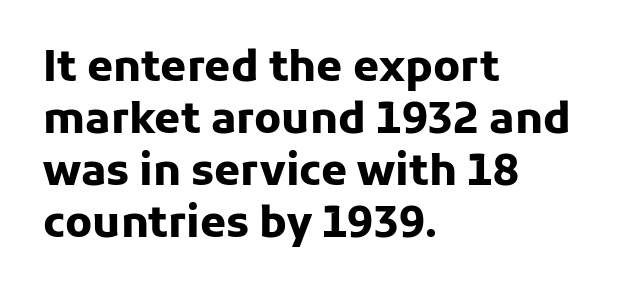
Q: Is the text bold? A: Yes.
Q: Is the text italic (slanted)? A: No, it is upright.
Q: Is the typeface a serif or a sans-serif typeface? A: Sans-serif.
Q: Is the text underlined? A: No.
Q: How is the paragraph aligned? A: Left-aligned.
Q: Is the spacing between letters normal or unusually wide? A: Normal.
Q: Width (condensed, normal, or wide)? A: Normal.
Q: Stroke contrast? A: Low.
Q: x-height? A: Medium.
Q: Monospaced? A: No.
